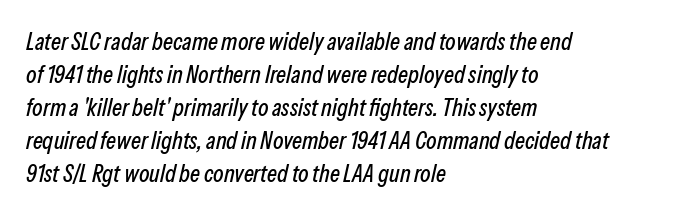
The image shows 24 px text type, italic (leaning right); set left-aligned, normal line spacing (1.37x), normal letter spacing, not underlined.
